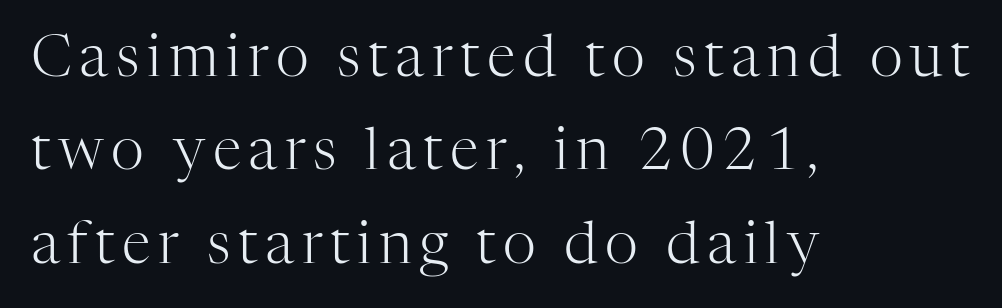
The image shows 58 px light serif type, upright; set left-aligned, normal line spacing (1.61x), not underlined; high stroke contrast and a medium x-height.
